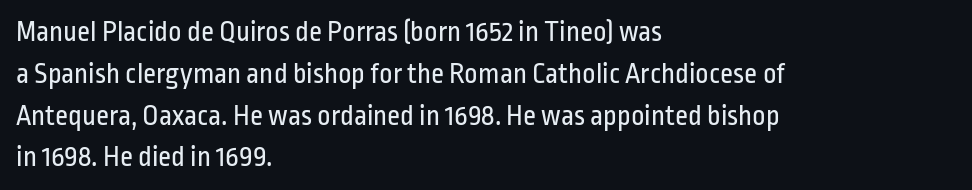
Vertically, the passage feels balanced, rows spaced as you'd expect. This sample uses plain, unmodified letter spacing. Character widths vary here, with narrow letters taking less room than wide ones. A bare baseline throughout the passage.
